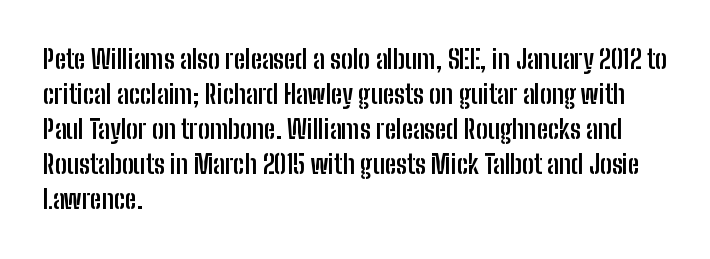
{"italic": "no", "bold": "yes", "underline": "no", "align": "left", "line_spacing": "normal", "line_spacing_ratio": 1.35, "letter_spacing": "normal", "letter_spacing_em": 0.0, "glyph_px": 26}
